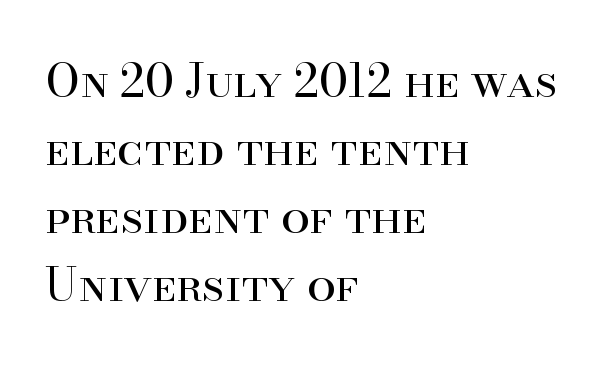
{"serif": "yes", "italic": "no", "bold": "no", "weight": "regular", "width": "normal", "stroke_contrast": "high", "x_height": "small", "monospaced": "no", "underline": "no", "align": "left", "line_spacing": "normal", "line_spacing_ratio": 1.48, "letter_spacing": "normal", "letter_spacing_em": 0.0, "glyph_px": 46}
